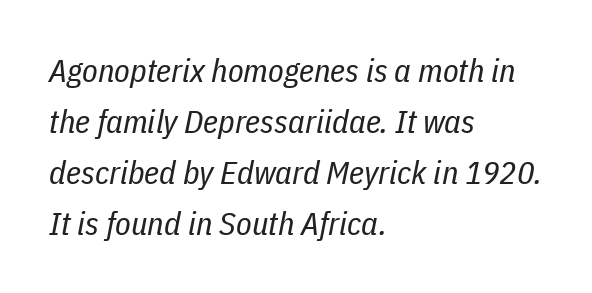
Horizontal bands of white between lines are of average thickness. This is oblique type, the kind used for emphasis or titles. Line beginnings align vertically; line endings do not. Spacing verdict: proportional, widths tailored to each character. Think standard paragraph weight, or any step lighter than that. Compared with typical body copy, the letter spacing here is the same.
